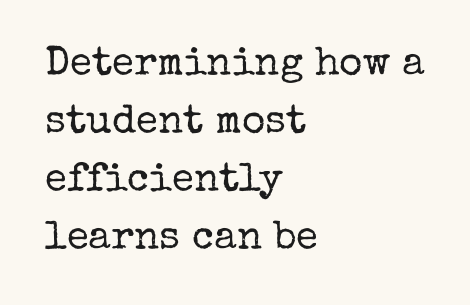
The weight tops out at a normal text grade. The letters stand straight up with perfectly vertical stems. The rendering anchors every line to the left-hand side. Words float on clear page, feet unadorned. Standard letterfit; no display-style spreading of the glyphs.
